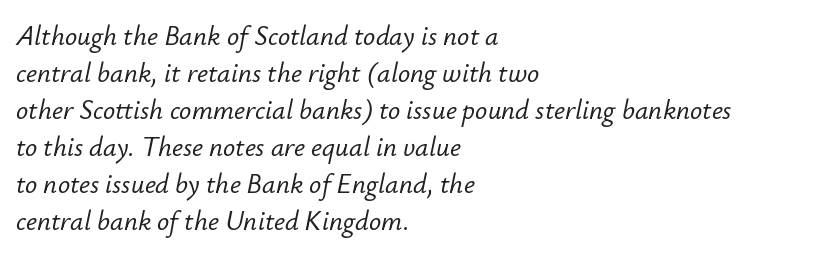
Q: Is the text italic (slanted)? A: Yes, it leans right by about 12 degrees.
Q: Is the text underlined? A: No.
Q: How is the paragraph aligned? A: Left-aligned.
Q: Is the spacing between letters normal or unusually wide? A: Normal.
Q: Is the spacing between lines tight, normal or loose? A: Normal.
